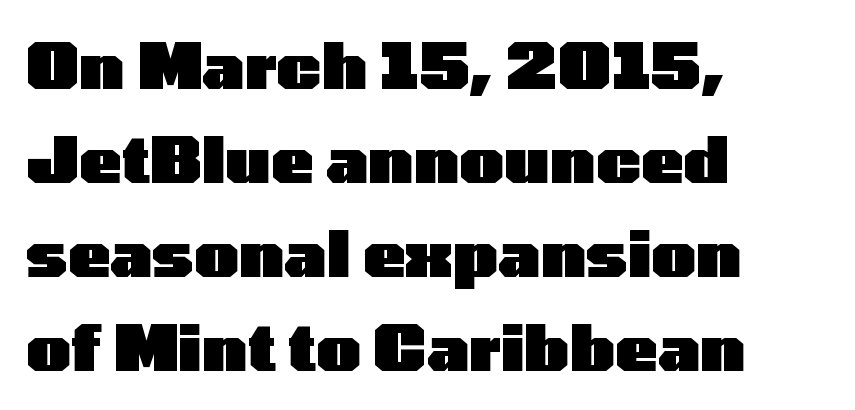
{"serif": "no", "italic": "no", "bold": "yes", "weight": "heavy", "width": "wide", "stroke_contrast": "low", "x_height": "medium", "monospaced": "no", "underline": "no", "align": "left", "line_spacing": "normal", "line_spacing_ratio": 1.49, "letter_spacing": "normal", "letter_spacing_em": 0.0, "glyph_px": 63}
